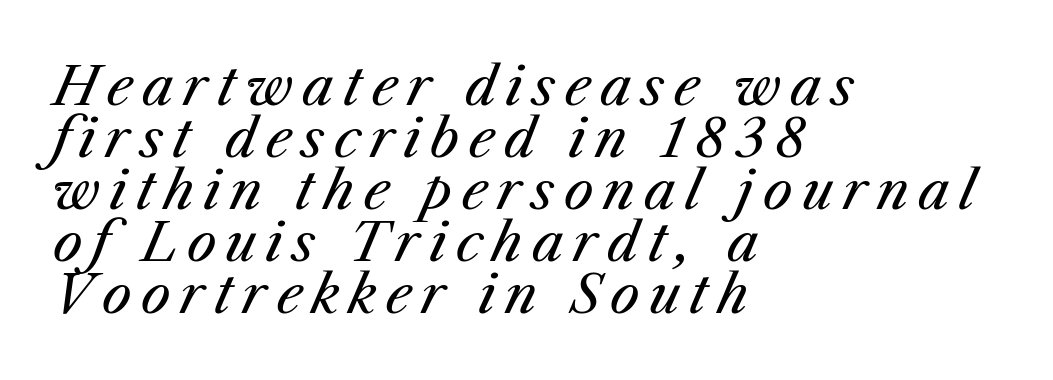
{"italic": "yes", "lean": "right", "slant_degrees": 23, "bold": "no", "weight": "regular", "width": "normal", "stroke_contrast": "medium", "x_height": "medium", "monospaced": "no", "underline": "no", "align": "left", "line_spacing": "tight", "line_spacing_ratio": 0.98, "glyph_px": 53}
